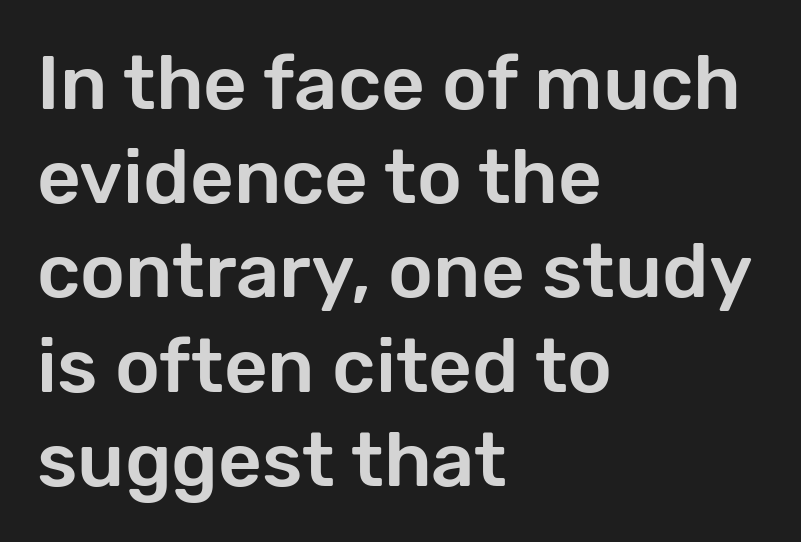
The area under the type is left untouched. This rendering uses left alignment, leaving the right contour irregular. The letters advance in unequal steps, a hallmark of proportional type. Characters follow at the spacing the type designer built in. The text was rendered using a sans face with plain stroke endings. Unlike italic type, these characters show no tilt at all.
